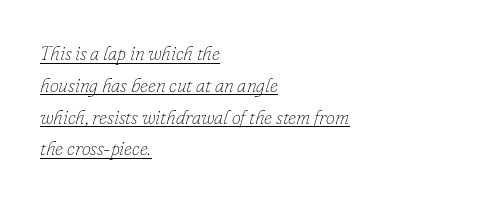
Compared with a typical body face, this is equally light or lighter still. Successive baselines arrive at the customary interval. Observe the ordinary spacing: letters are neighbours, not strangers. Compared with undecorated copy, this sample adds a rule below the words. Short and long lines alike share a common starting point at left.
